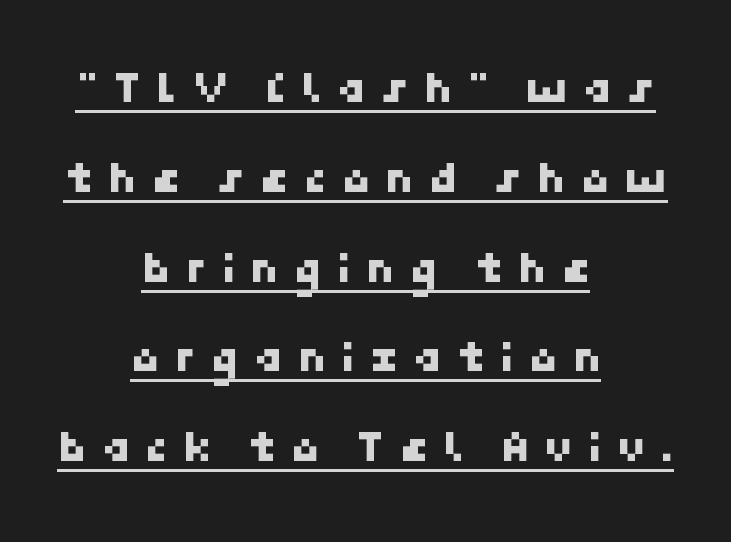
{"serif": "no", "width": "normal", "stroke_contrast": "low", "x_height": "medium", "underline": "yes", "align": "center", "line_spacing": "loose", "line_spacing_ratio": 1.91, "letter_spacing": "wide", "letter_spacing_em": 0.3, "glyph_px": 47}
